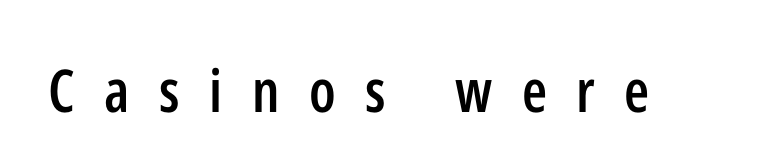
Q: Is the text bold? A: Semi-bold.
Q: Is the text italic (slanted)? A: No, it is upright.
Q: Is the typeface a serif or a sans-serif typeface? A: Sans-serif.
Q: Is the text underlined? A: No.
Q: Is the spacing between letters normal or unusually wide? A: Unusually wide.
Q: Width (condensed, normal, or wide)? A: Condensed.
Q: Stroke contrast? A: Low.
Q: x-height? A: Medium.
Q: Monospaced? A: No.
